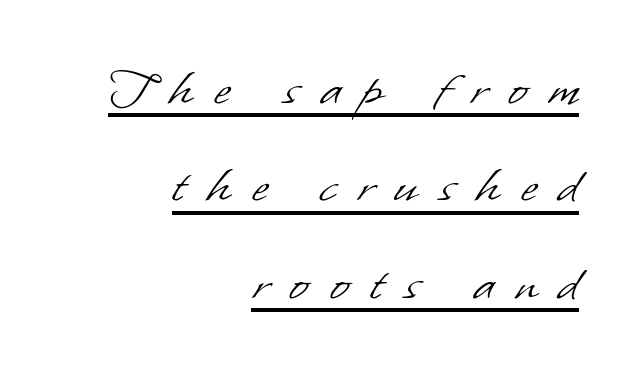
Q: Is the text bold? A: No.
Q: Is the typeface a serif or a sans-serif typeface? A: Sans-serif.
Q: Is the text underlined? A: Yes.
Q: How is the paragraph aligned? A: Right-aligned.
Q: Is the spacing between letters normal or unusually wide? A: Unusually wide.
Q: Width (condensed, normal, or wide)? A: Normal.
Q: Stroke contrast? A: Low.
Q: x-height? A: Small.
Q: Monospaced? A: No.
